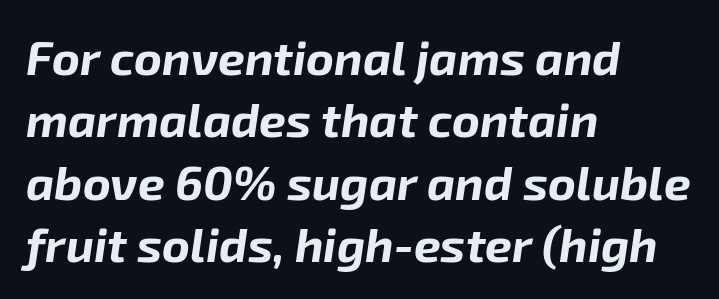
Q: Is the text bold? A: Yes.
Q: Is the text italic (slanted)? A: Yes, it leans right by about 8 degrees.
Q: Is the text underlined? A: No.
Q: How is the paragraph aligned? A: Left-aligned.
Q: Is the spacing between letters normal or unusually wide? A: Normal.
Q: Is the spacing between lines tight, normal or loose? A: Normal.
Q: Width (condensed, normal, or wide)? A: Normal.
Q: Stroke contrast? A: Low.
Q: x-height? A: Medium.
Q: Monospaced? A: No.
